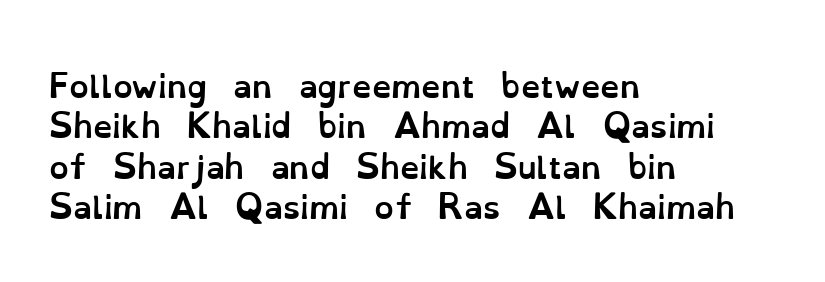
The image shows 31 px semibold type, upright; set left-aligned, normal line spacing (1.3x), normal letter spacing, not underlined; low stroke contrast and a small x-height.
